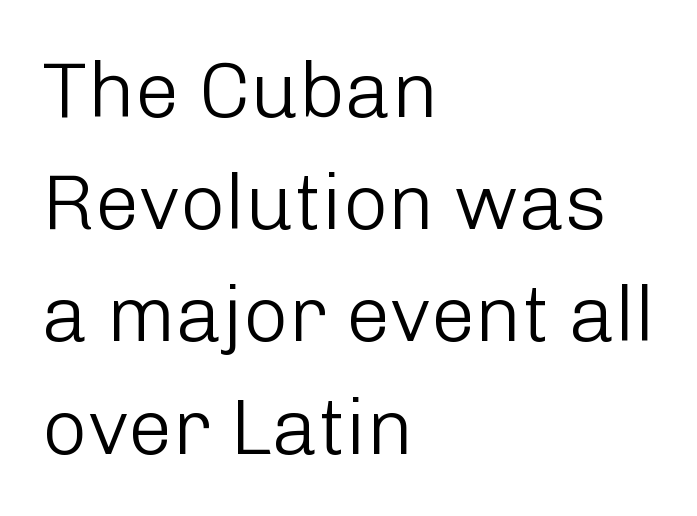
{"serif": "no", "italic": "no", "bold": "no", "weight": "light", "width": "normal", "stroke_contrast": "low", "x_height": "medium", "monospaced": "no", "underline": "no", "align": "left", "line_spacing": "normal", "line_spacing_ratio": 1.42, "letter_spacing": "normal", "letter_spacing_em": 0.0, "glyph_px": 79}
